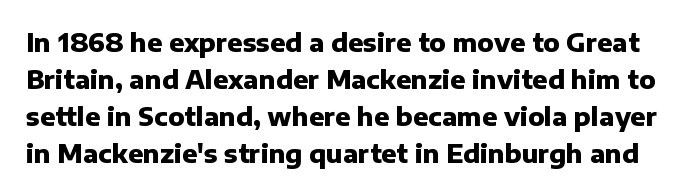
How would I describe the line gaps? Plain and ordinary. The axis of the letterforms is exactly vertical. Every letter is thick-stroked: bold, no question. Bare-footed words on every line.
